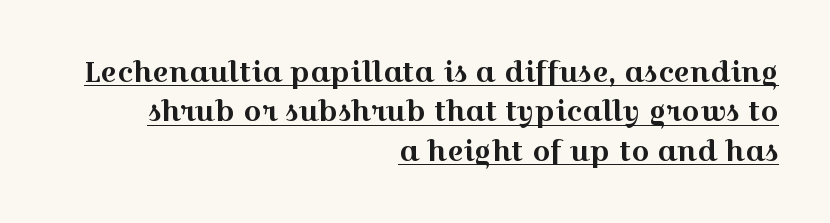
What stands out about the letter spacing? Nothing — it is the standard amount. Look at the bottom of the vertical strokes: they flare into serifs here. Here the designer chose a conventional face with non-uniform glyph widths. Typeset ragged left — the right edge is the straight one.
